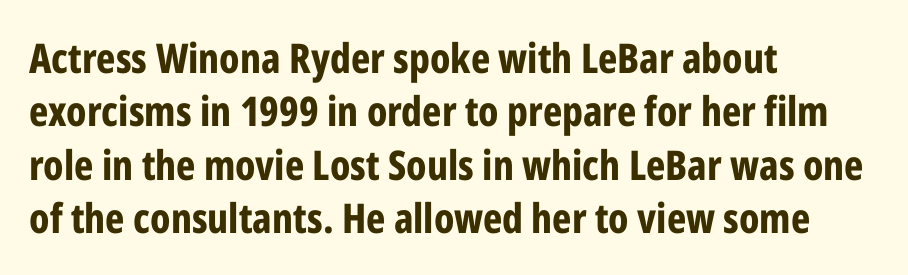
The ragged edge is on the right, which tells us the setting is flush left. Do the characters align in a grid? No, the font is proportional. Nothing sits at the stroke ends, so this counts as sans-serif. Plain, unruled lines of type. Vertically, the passage feels balanced, rows spaced as you'd expect. The face used here is rendered with its standard letterfit.
